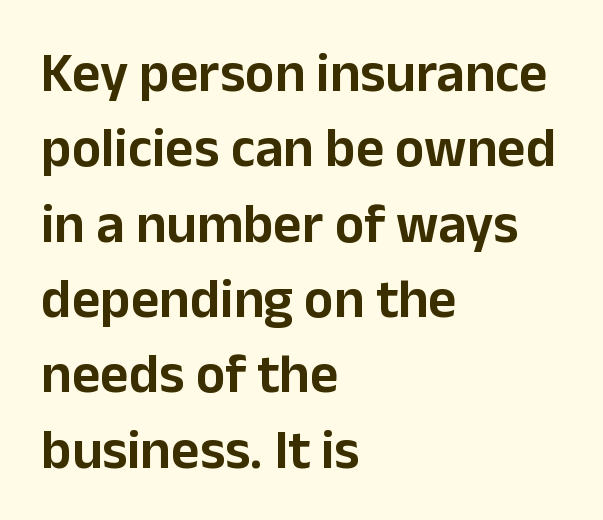
{"serif": "no", "italic": "no", "width": "normal", "stroke_contrast": "low", "x_height": "medium", "monospaced": "no", "underline": "no", "align": "left", "line_spacing": "normal", "line_spacing_ratio": 1.37, "letter_spacing": "normal", "letter_spacing_em": 0.0, "glyph_px": 55}
